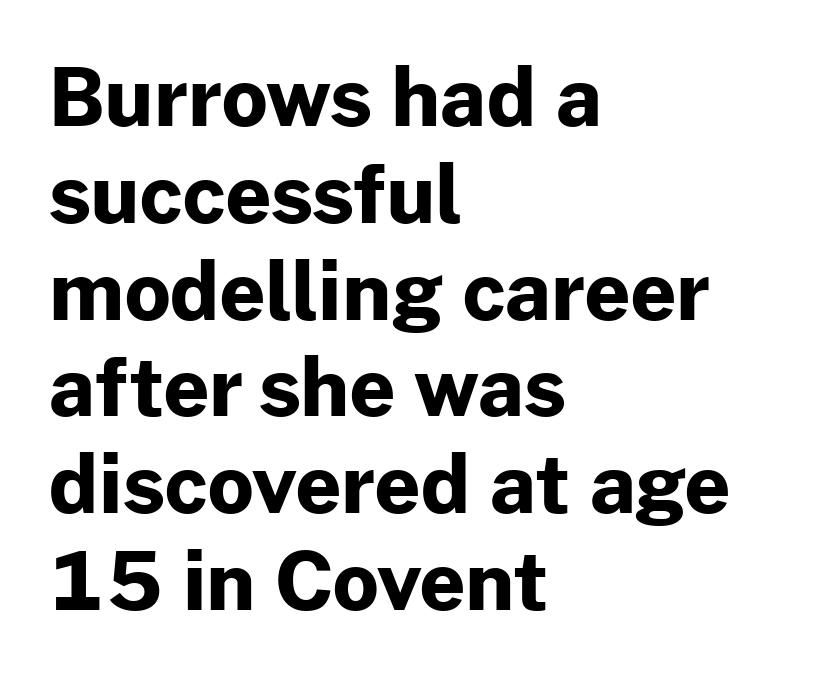
{"serif": "no", "italic": "no", "bold": "yes", "weight": "bold", "width": "normal", "stroke_contrast": "low", "x_height": "medium", "monospaced": "no", "underline": "no", "align": "left", "line_spacing_ratio": 1.21, "letter_spacing": "normal", "letter_spacing_em": 0.0, "glyph_px": 80}
